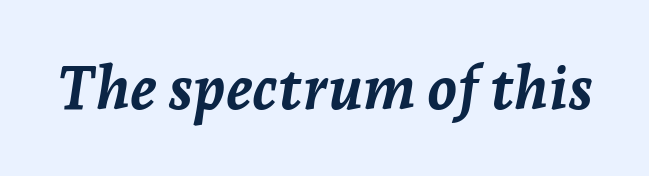
{"italic": "yes", "lean": "right", "slant_degrees": 7, "bold": "yes", "weight": "semibold", "width": "normal", "stroke_contrast": "low", "x_height": "medium", "monospaced": "no", "underline": "no", "letter_spacing": "normal", "letter_spacing_em": 0.0, "glyph_px": 60}
